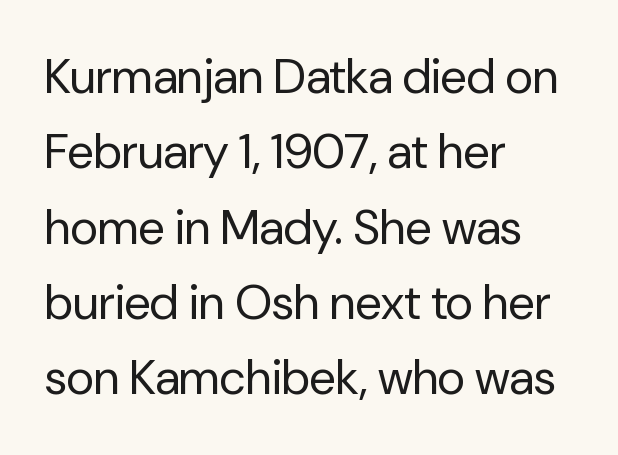
The cut favours lightness, reaching ordinary text weight at its darkest. Unlike a traditional serif, this face leaves its strokes unadorned. Each letter keeps its own natural width here, so spacing adapts to shape. Posture: straight, roman, zero tilt. Quick note: underline off. Line beginnings align vertically; line endings do not.
